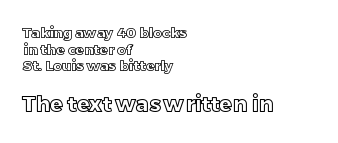
{"italic": "no", "underline": "no", "align": "left", "line_spacing_ratio": 1.18, "letter_spacing": "normal", "letter_spacing_em": 0.0, "larger_block": "second", "size_ratio": 1.5, "glyph_px": 21}
